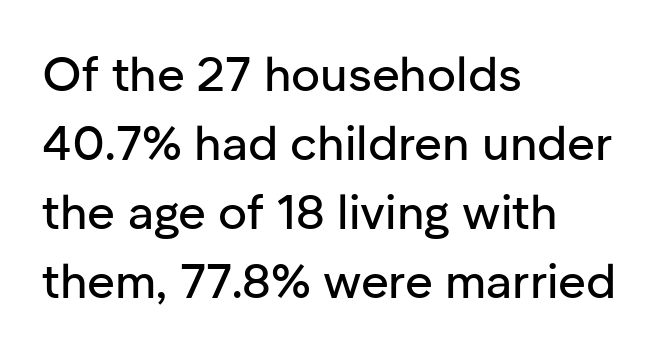
In CSS terms this would be text-align: left. Quick note: not italic, upright. In terms of letterform style, serifs are entirely absent. The foot of each line stays bare and open. Quick note: interline space is typical.
